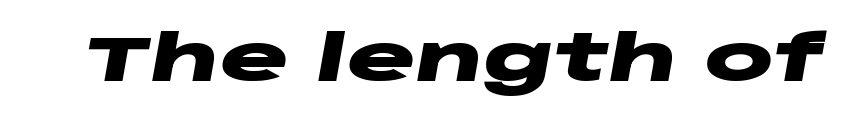
The image shows 64 px heavy, wide type, italic (leaning right); set normal letter spacing, not underlined; low stroke contrast and a large x-height.
